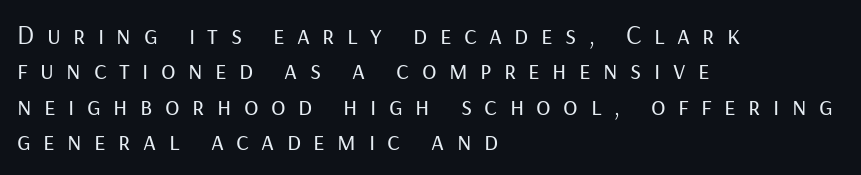
What's the leading like? Ordinary, nothing unusual. Display-style spreading of the glyphs; the letterfit is very open. The string is rendered with underlining switched off. Designer's note — italics off, roman on. In CSS terms this would be text-align: left.
